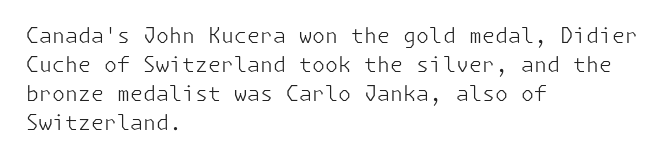
{"italic": "no", "bold": "no", "underline": "no", "align": "left", "line_spacing": "normal", "line_spacing_ratio": 1.38, "letter_spacing": "normal", "letter_spacing_em": 0.0, "glyph_px": 21}
